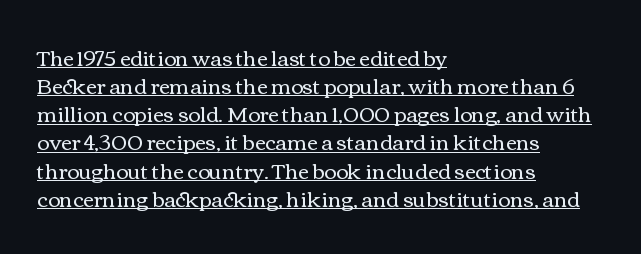
The image shows 21 px text type, upright; set left-aligned, normal line spacing (1.34x), normal letter spacing, underlined.
